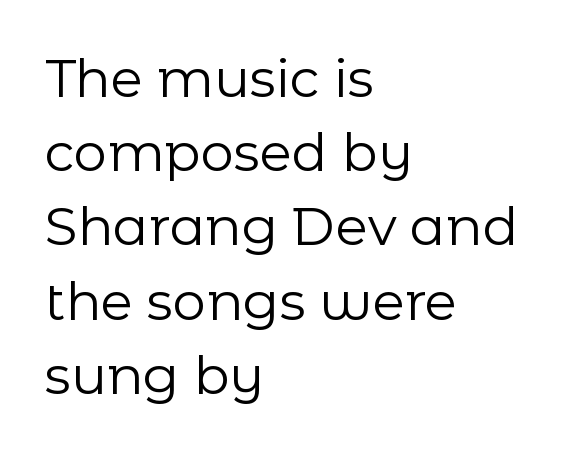
Is there any slant? The stems are plumb. Do the characters align in a grid? No, the font is proportional. Words appear dense and cohesive because spacing is normal. This rendering features lettering with no underline.
